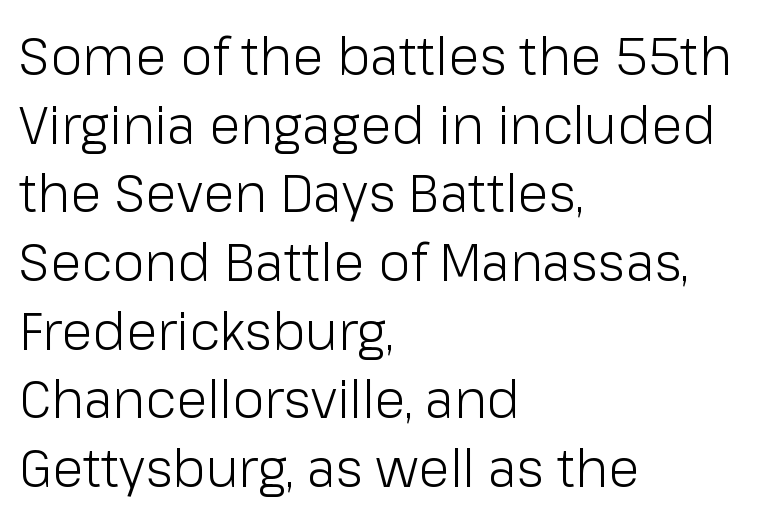
Q: Is the text bold? A: No.
Q: Is the text italic (slanted)? A: No, it is upright.
Q: Is the typeface a serif or a sans-serif typeface? A: Sans-serif.
Q: Is the text underlined? A: No.
Q: How is the paragraph aligned? A: Left-aligned.
Q: Is the spacing between letters normal or unusually wide? A: Normal.
Q: Is the spacing between lines tight, normal or loose? A: Normal.
Q: Width (condensed, normal, or wide)? A: Normal.
Q: Stroke contrast? A: Low.
Q: x-height? A: Medium.
Q: Monospaced? A: No.
